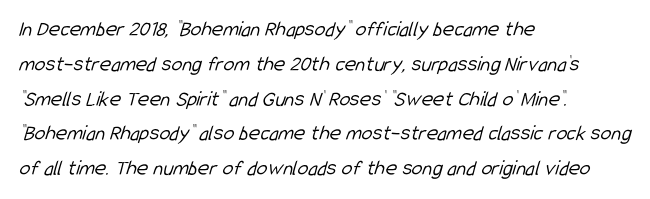
The strokes carry an ordinary text weight at most. Between one letter and the next there's only the usual sliver of space. Bare-footed words on every line. Every row of glyphs begins at an identical x-position on the left. Notice how descenders clear the ascenders below comfortably — that's standard leading.
